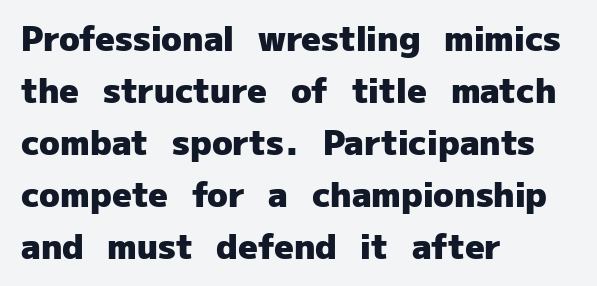
{"serif": "no", "italic": "no", "bold": "yes", "weight": "heavy", "width": "normal", "stroke_contrast": "low", "x_height": "medium", "monospaced": "no", "underline": "no", "align": "left", "line_spacing": "normal", "line_spacing_ratio": 1.53, "letter_spacing": "normal", "letter_spacing_em": 0.0, "glyph_px": 34}
